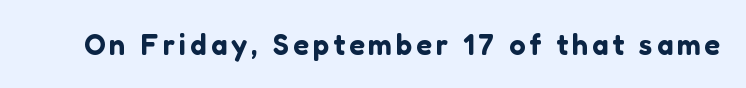
Q: Is the text italic (slanted)? A: No, it is upright.
Q: Is the typeface a serif or a sans-serif typeface? A: Sans-serif.
Q: Is the text underlined? A: No.
Q: Width (condensed, normal, or wide)? A: Normal.
Q: Stroke contrast? A: Low.
Q: x-height? A: Medium.
Q: Monospaced? A: No.
